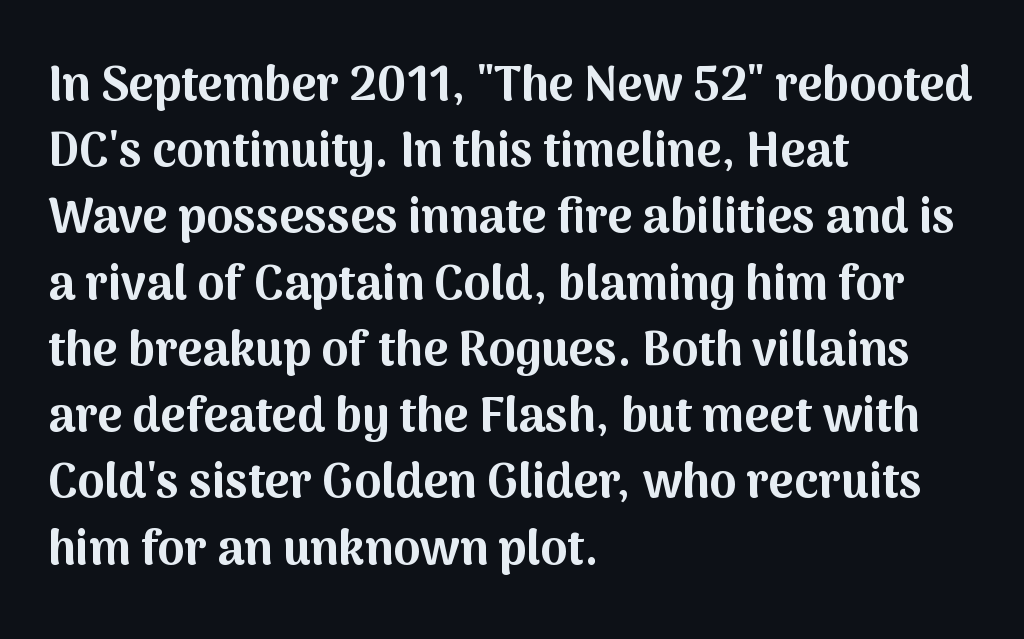
Q: Is the text bold? A: Yes.
Q: Is the text italic (slanted)? A: No, it is upright.
Q: Is the typeface a serif or a sans-serif typeface? A: Sans-serif.
Q: Is the text underlined? A: No.
Q: How is the paragraph aligned? A: Left-aligned.
Q: Is the spacing between letters normal or unusually wide? A: Normal.
Q: Is the spacing between lines tight, normal or loose? A: Normal.
Q: Width (condensed, normal, or wide)? A: Normal.
Q: Stroke contrast? A: Medium.
Q: x-height? A: Medium.
Q: Monospaced? A: No.
